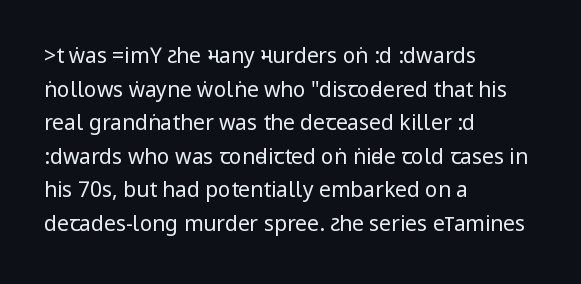
Q: Is the text bold? A: No.
Q: Is the text italic (slanted)? A: No, it is upright.
Q: Is the text underlined? A: No.
Q: How is the paragraph aligned? A: Left-aligned.
Q: Is the spacing between letters normal or unusually wide? A: Normal.
Q: Is the spacing between lines tight, normal or loose? A: Normal.
